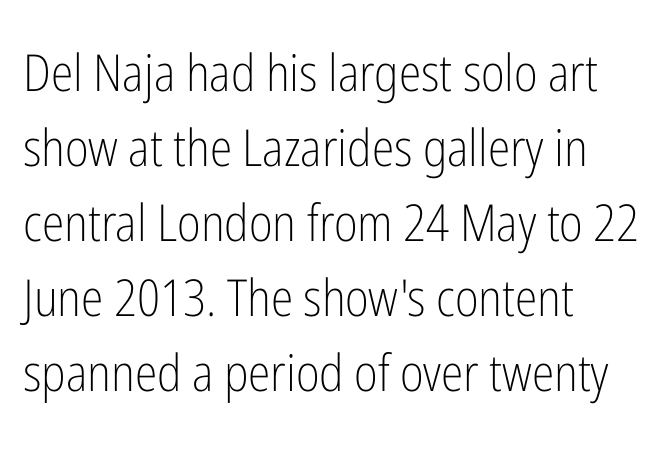
This sample uses plain, unmodified letter spacing. No italicization has been applied; the sample stays upright. Look at the bottom of the vertical strokes: they stop flat, with no serifs. Visually the block forms a straight wall on the left and a jagged coastline on the right.
